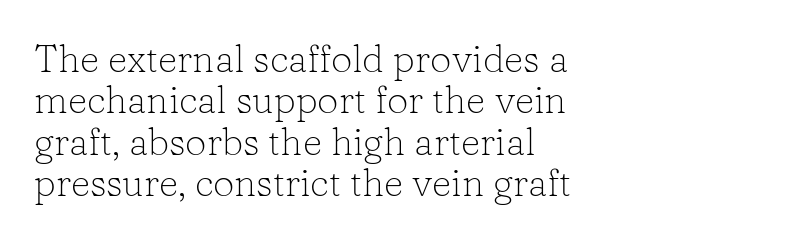
{"serif": "yes", "italic": "no", "bold": "no", "weight": "light", "width": "normal", "stroke_contrast": "low", "x_height": "medium", "monospaced": "no", "underline": "no", "align": "left", "line_spacing": "tight", "line_spacing_ratio": 1.09, "letter_spacing": "normal", "letter_spacing_em": 0.0, "glyph_px": 38}
